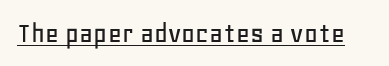
The image shows 30 px sans-serif type, upright; set normal letter spacing, underlined; low stroke contrast and a large x-height.
